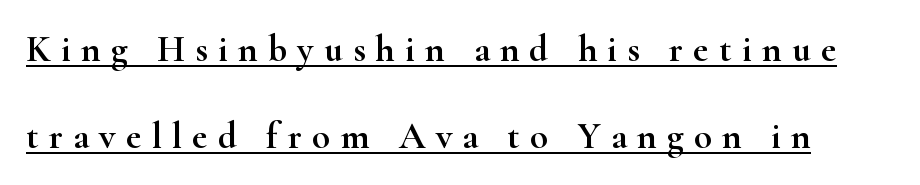
Like a heading marked for emphasis, these lines bear an underscore. Unlike a clean sans, this face finishes its strokes with serifs. Each letter keeps its own natural width here, so spacing adapts to shape. In terms of letterspacing, this is a distinctly airy, spread setting. The space between consecutive lines is lavish.
